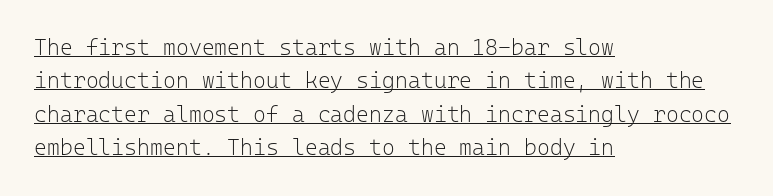
{"italic": "no", "bold": "no", "underline": "yes", "align": "left", "line_spacing": "normal", "line_spacing_ratio": 1.52, "letter_spacing": "normal", "letter_spacing_em": 0.0, "glyph_px": 22}
